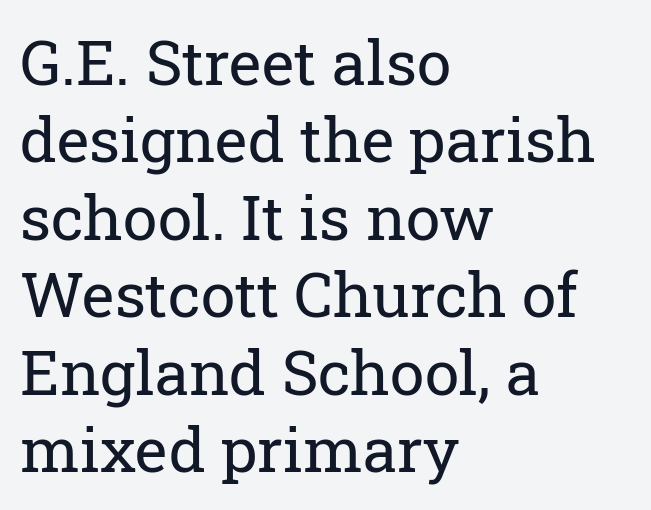
{"serif": "yes", "italic": "no", "bold": "no", "weight": "regular", "width": "normal", "stroke_contrast": "low", "x_height": "medium", "monospaced": "no", "underline": "no", "align": "left", "line_spacing": "normal", "line_spacing_ratio": 1.25, "letter_spacing": "normal", "letter_spacing_em": 0.0, "glyph_px": 62}
